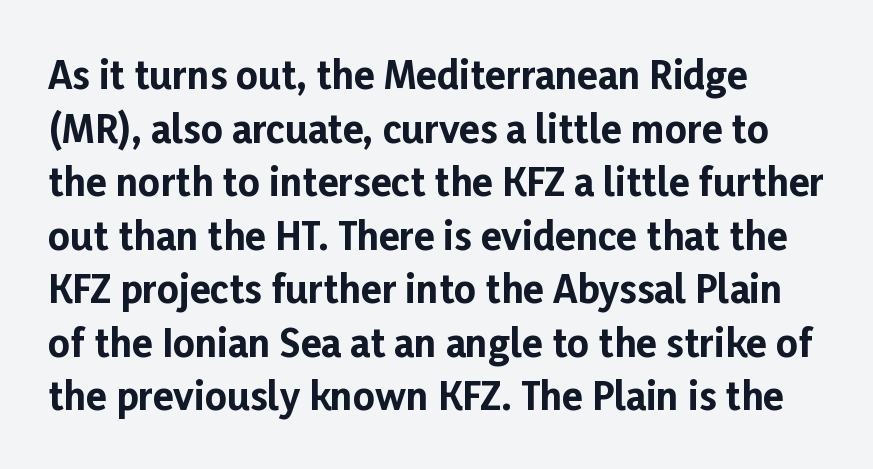
Q: Is the text bold? A: Yes.
Q: Is the text italic (slanted)? A: No, it is upright.
Q: Is the typeface a serif or a sans-serif typeface? A: Sans-serif.
Q: Is the text underlined? A: No.
Q: Is the spacing between letters normal or unusually wide? A: Normal.
Q: Is the spacing between lines tight, normal or loose? A: Normal.
Q: Width (condensed, normal, or wide)? A: Normal.
Q: Stroke contrast? A: Low.
Q: x-height? A: Medium.
Q: Monospaced? A: No.
